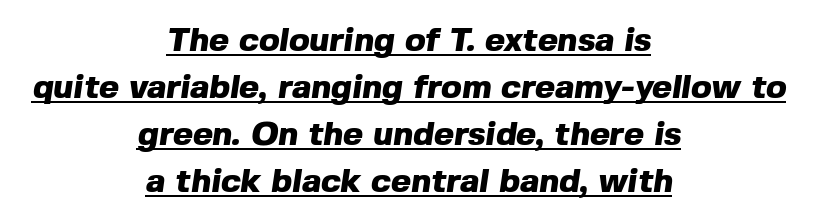
The image shows 34 px heavy sans-serif type; set centered, normal line spacing (1.38x), normal letter spacing, underlined; a medium x-height.
